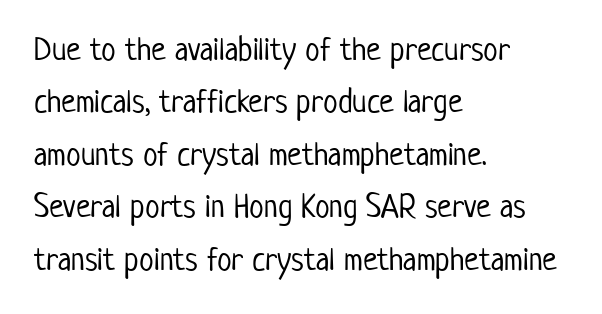
{"serif": "no", "italic": "no", "bold": "no", "weight": "light", "width": "condensed", "stroke_contrast": "low", "x_height": "medium", "monospaced": "no", "underline": "no", "align": "left", "line_spacing": "normal", "line_spacing_ratio": 1.59, "letter_spacing": "normal", "letter_spacing_em": 0.0, "glyph_px": 33}
